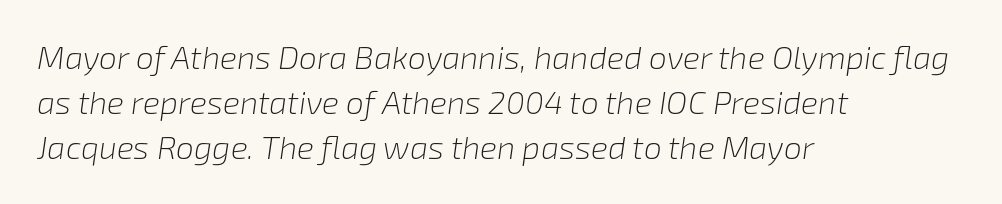
{"italic": "yes", "lean": "right", "slant_degrees": 8, "bold": "no", "weight": "light", "width": "normal", "stroke_contrast": "low", "x_height": "medium", "monospaced": "no", "underline": "no", "align": "left", "line_spacing": "normal", "line_spacing_ratio": 1.41, "letter_spacing": "normal", "letter_spacing_em": 0.0, "glyph_px": 32}
